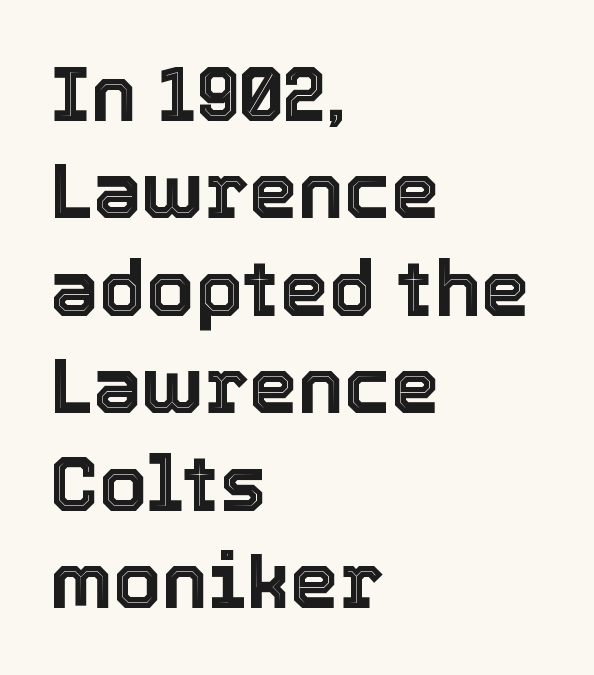
{"italic": "no", "width": "normal", "x_height": "medium", "monospaced": "no", "underline": "no", "align": "left", "line_spacing": "normal", "line_spacing_ratio": 1.25, "letter_spacing": "normal", "letter_spacing_em": 0.0, "glyph_px": 78}
